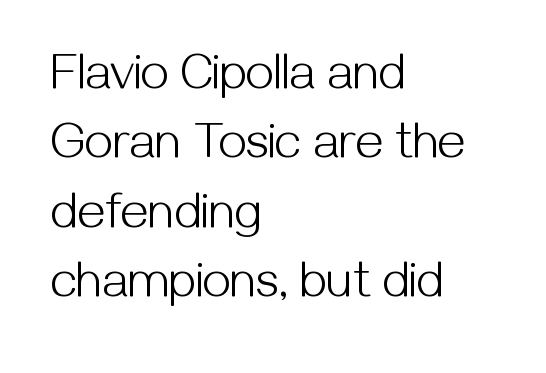
Q: Is the text bold? A: No.
Q: Is the text italic (slanted)? A: No, it is upright.
Q: Is the typeface a serif or a sans-serif typeface? A: Sans-serif.
Q: Is the text underlined? A: No.
Q: How is the paragraph aligned? A: Left-aligned.
Q: Is the spacing between letters normal or unusually wide? A: Normal.
Q: Is the spacing between lines tight, normal or loose? A: Normal.
Q: Width (condensed, normal, or wide)? A: Normal.
Q: Stroke contrast? A: Medium.
Q: x-height? A: Medium.
Q: Monospaced? A: No.
